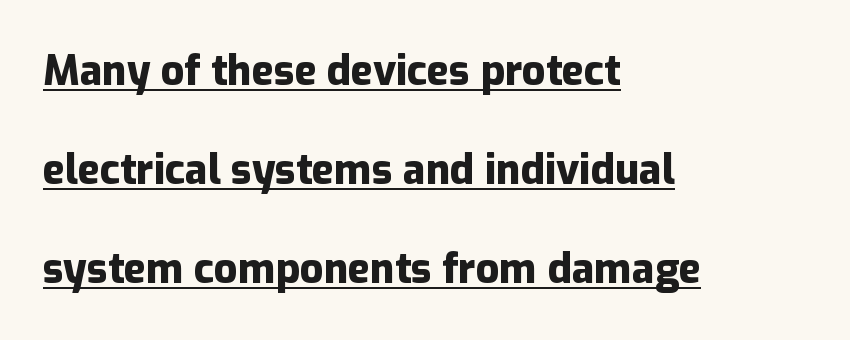
{"serif": "no", "italic": "no", "bold": "yes", "weight": "heavy", "width": "normal", "stroke_contrast": "low", "x_height": "medium", "monospaced": "no", "underline": "yes", "align": "left", "line_spacing": "loose", "line_spacing_ratio": 2.41, "letter_spacing": "normal", "letter_spacing_em": 0.0, "glyph_px": 41}
